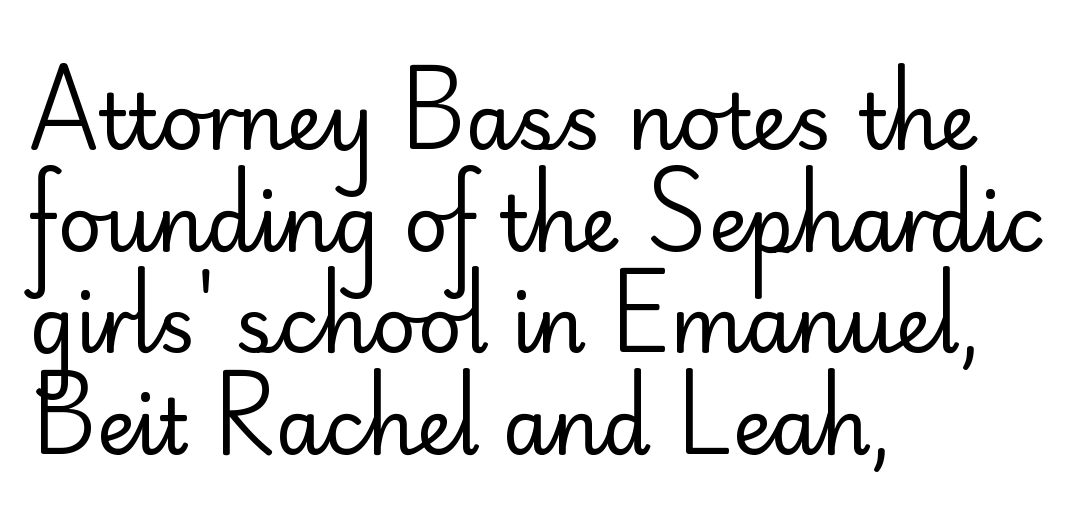
{"serif": "no", "italic": "no", "bold": "no", "weight": "regular", "width": "normal", "stroke_contrast": "low", "x_height": "small", "monospaced": "no", "underline": "no", "align": "left", "line_spacing": "normal", "line_spacing_ratio": 1.32, "letter_spacing": "normal", "letter_spacing_em": 0.0, "glyph_px": 77}
